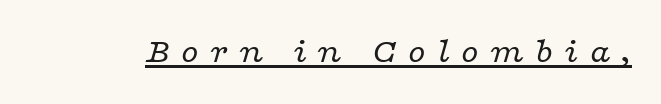
Proportional: the letters do not fall into vertical columns. On a weight scale, this lands at 450 or below. This sample uses a serif face. Look at the tracking — it's clearly loosened, letters drifting apart.
